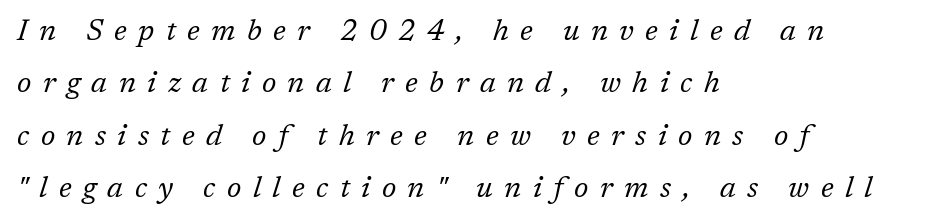
Q: Is the text bold? A: No.
Q: Is the text italic (slanted)? A: Yes, it leans right by about 17 degrees.
Q: Is the typeface a serif or a sans-serif typeface? A: Serif.
Q: Is the text underlined? A: No.
Q: How is the paragraph aligned? A: Left-aligned.
Q: Is the spacing between letters normal or unusually wide? A: Unusually wide.
Q: Width (condensed, normal, or wide)? A: Normal.
Q: Stroke contrast? A: Low.
Q: x-height? A: Medium.
Q: Monospaced? A: No.
